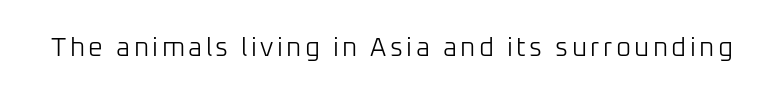
Q: Is the text bold? A: No.
Q: Is the text italic (slanted)? A: No, it is upright.
Q: Is the text underlined? A: No.
